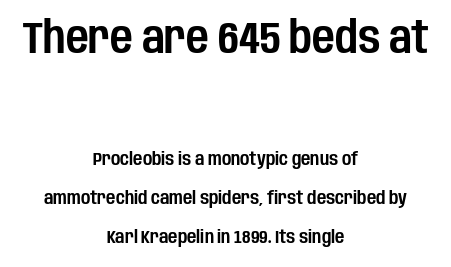
{"serif": "no", "italic": "no", "width": "condensed", "stroke_contrast": "low", "x_height": "large", "monospaced": "no", "underline": "no", "align": "center", "line_spacing": "loose", "line_spacing_ratio": 2.19, "letter_spacing": "normal", "letter_spacing_em": 0.0, "larger_block": "first", "size_ratio": 2.44, "glyph_px": 44}
